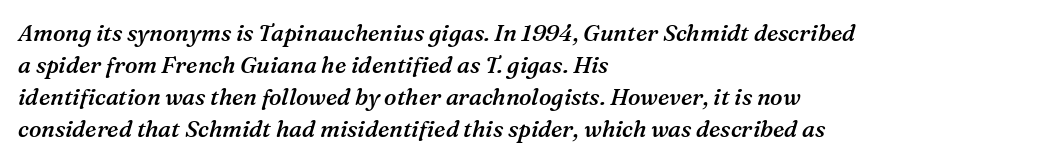
Q: Is the text bold? A: Semi-bold.
Q: Is the text italic (slanted)? A: Yes, it leans right by about 16 degrees.
Q: Is the text underlined? A: No.
Q: How is the paragraph aligned? A: Left-aligned.
Q: Is the spacing between letters normal or unusually wide? A: Normal.
Q: Is the spacing between lines tight, normal or loose? A: Normal.
